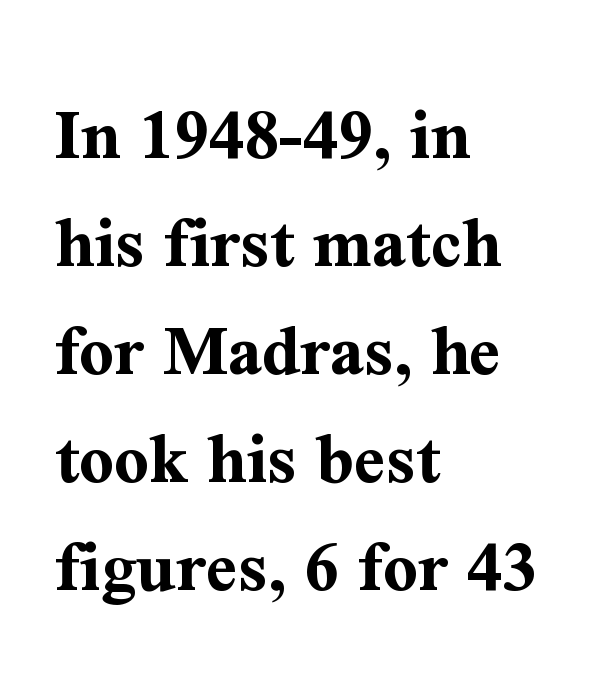
Q: Is the text bold? A: Yes.
Q: Is the text italic (slanted)? A: No, it is upright.
Q: Is the typeface a serif or a sans-serif typeface? A: Serif.
Q: Is the text underlined? A: No.
Q: How is the paragraph aligned? A: Left-aligned.
Q: Is the spacing between letters normal or unusually wide? A: Normal.
Q: Is the spacing between lines tight, normal or loose? A: Normal.
Q: Width (condensed, normal, or wide)? A: Normal.
Q: Stroke contrast? A: Medium.
Q: x-height? A: Medium.
Q: Monospaced? A: No.
